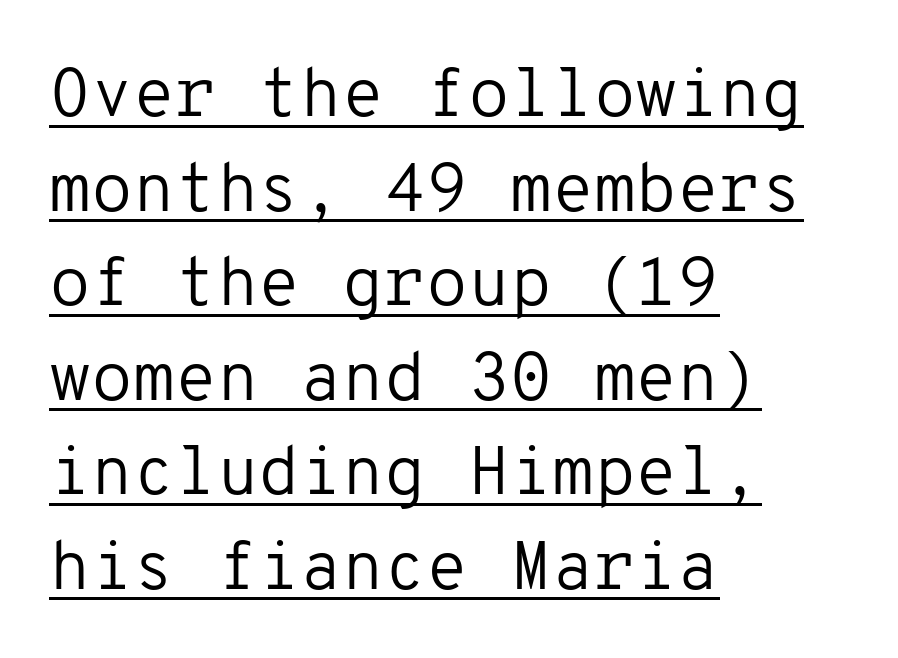
The image shows 68 px regular-weight sans-serif type, upright, monospaced; set left-aligned, normal line spacing (1.39x), normal letter spacing, underlined; low stroke contrast and a medium x-height.
